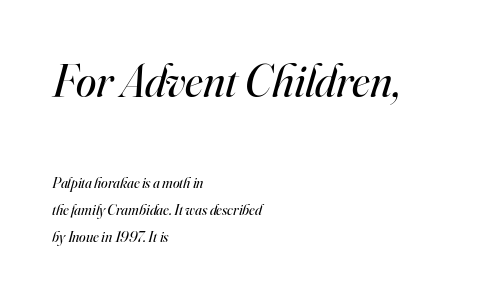
Q: Is the text bold? A: No.
Q: Is the text italic (slanted)? A: Yes, it leans right by about 16 degrees.
Q: Is the typeface a serif or a sans-serif typeface? A: Serif.
Q: Is the text underlined? A: No.
Q: How is the paragraph aligned? A: Left-aligned.
Q: Is the spacing between letters normal or unusually wide? A: Normal.
Q: Which block of text is set in a larger size, the first (top) or the second (bottom)? A: The first (top) one.
Q: Width (condensed, normal, or wide)? A: Normal.
Q: Stroke contrast? A: High.
Q: x-height? A: Small.
Q: Monospaced? A: No.
